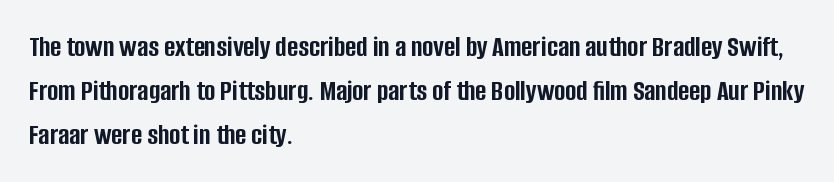
The image shows 30 px semibold, condensed sans-serif type, upright; set left-aligned, normal line spacing (1.46x), normal letter spacing, not underlined; low stroke contrast and a large x-height.
